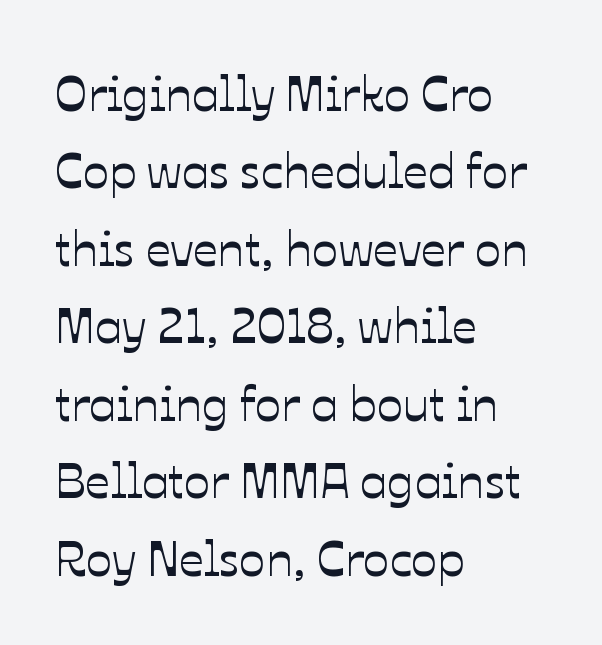
The image shows 49 px text type, upright; set left-aligned, normal line spacing (1.58x), normal letter spacing, not underlined; low stroke contrast and a medium x-height.
